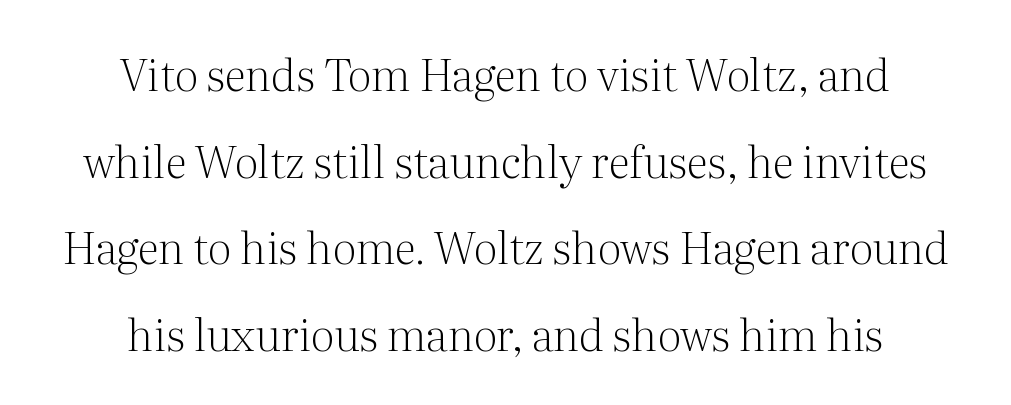
Q: Is the text bold? A: No.
Q: Is the text italic (slanted)? A: No, it is upright.
Q: Is the typeface a serif or a sans-serif typeface? A: Serif.
Q: Is the text underlined? A: No.
Q: How is the paragraph aligned? A: Centered.
Q: Is the spacing between letters normal or unusually wide? A: Normal.
Q: Is the spacing between lines tight, normal or loose? A: Loose.
Q: Width (condensed, normal, or wide)? A: Normal.
Q: Stroke contrast? A: Medium.
Q: x-height? A: Medium.
Q: Monospaced? A: No.
